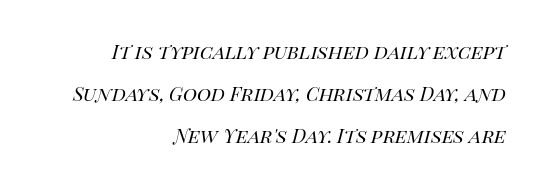
A student would call this right alignment; a typographer would say flush right, rag left. The tracking reads as untouched default to a designer's eye. The glyphs are unaccompanied by any horizontal stroke below them. Stem width sits at or under what a default text font uses. The text carries the slant typical of an italic or oblique font.
